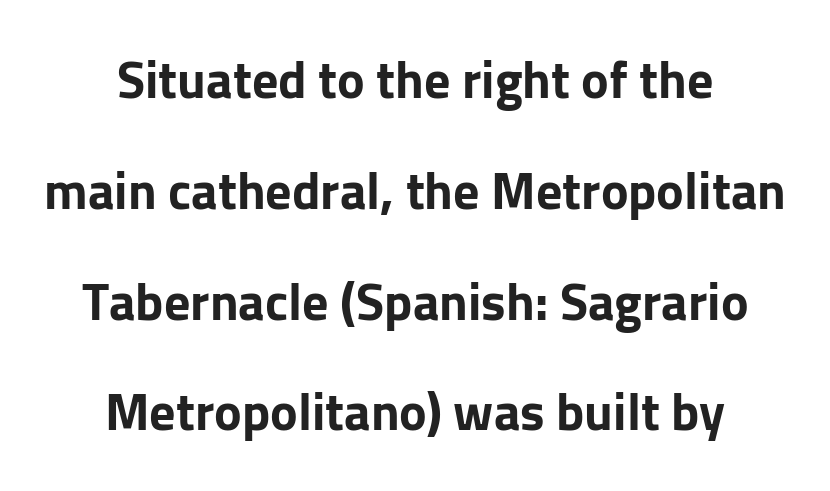
Nobody touched the tracking dial on this one. The axis of the letterforms is exactly vertical. Weight: bold. Proportional: the letters do not fall into vertical columns.
